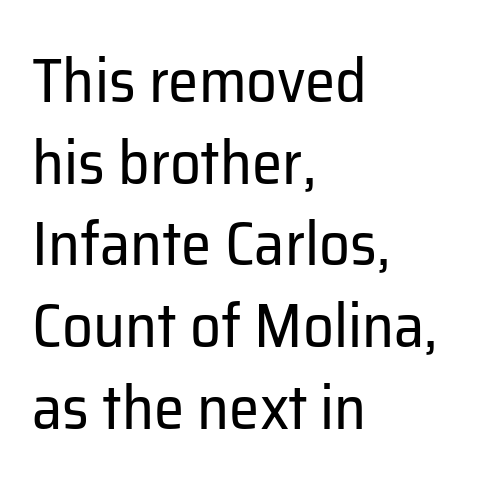
{"serif": "no", "italic": "no", "bold": "no", "weight": "regular", "width": "normal", "stroke_contrast": "low", "x_height": "medium", "monospaced": "no", "underline": "no", "align": "left", "line_spacing": "normal", "line_spacing_ratio": 1.34, "letter_spacing": "normal", "letter_spacing_em": 0.0, "glyph_px": 61}
